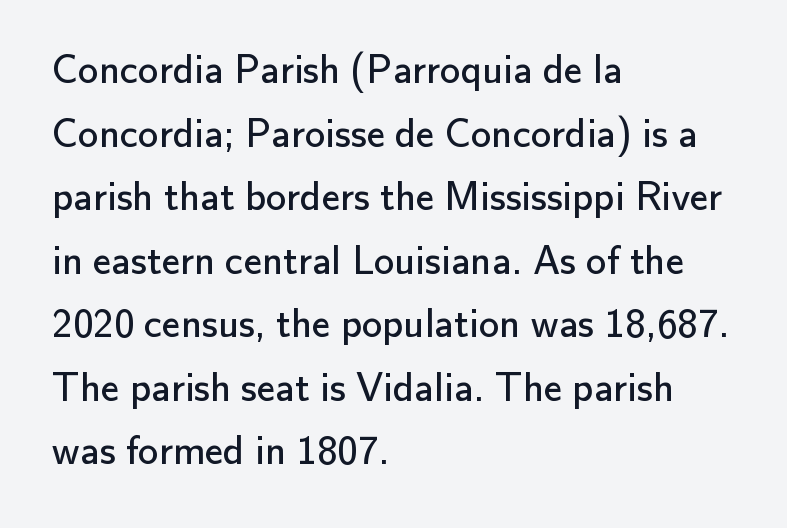
The axis of the letterforms is exactly vertical. Letter spacing: default. Font category for this specimen: sans-serif. Varying glyph widths throughout — classic text-font behaviour. Visually the block forms a straight wall on the left and a jagged coastline on the right.
